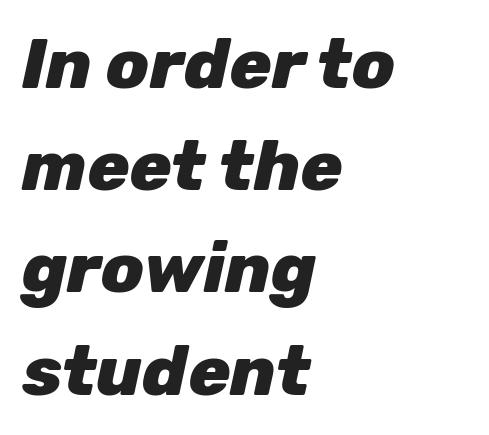
Baseline-to-baseline distance is the conventional proportion of letter height. The typesetting leans heavy: a genuine bold. The string is rendered with underlining switched off. Caption: multi-line text, flush left, ragged right. Is the type slanted? Yes — the strokes lean at a clear angle. The face used here is rendered with its standard letterfit.
